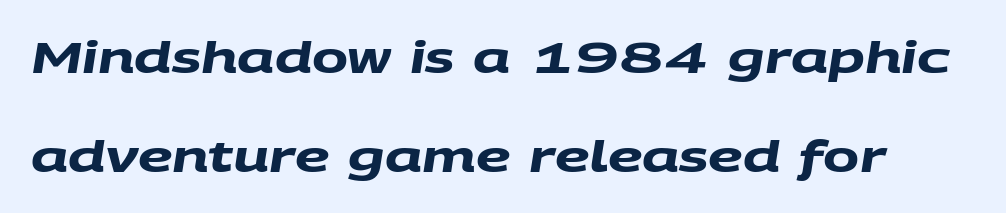
Q: Is the text bold? A: Yes.
Q: Is the typeface a serif or a sans-serif typeface? A: Sans-serif.
Q: Is the text underlined? A: No.
Q: Is the spacing between letters normal or unusually wide? A: Normal.
Q: Is the spacing between lines tight, normal or loose? A: Loose.
Q: Width (condensed, normal, or wide)? A: Wide.
Q: Stroke contrast? A: Medium.
Q: x-height? A: Large.
Q: Monospaced? A: No.
